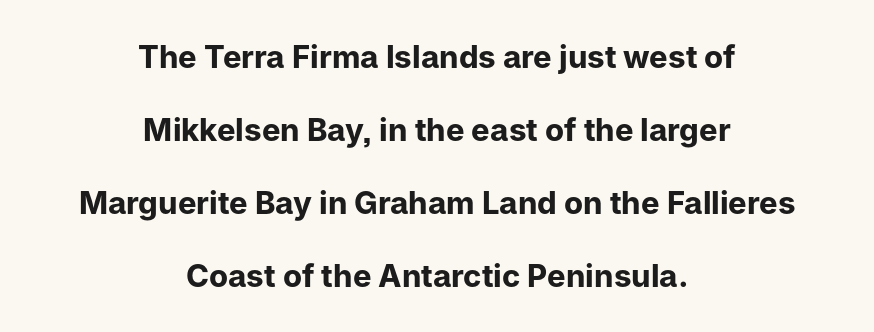
Glyph-to-glyph distance matches everyday printed text. Short and long lines alike share a common midpoint. This rendering features lettering with no underline. Posture: upright roman.
